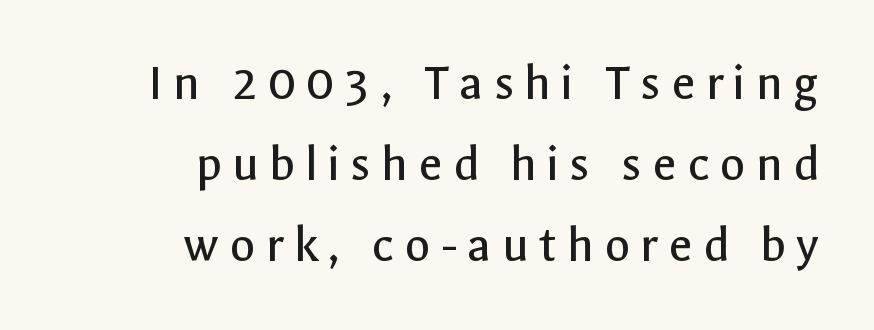
Line spacing here is normal. No heavy texture on the line: the type isn't bold. Note the varied advance widths — an 'i' is clearly narrower than an 'm'. To sum up the face: it is a sans, with no serifs. Does the lettering tilt? It doesn't — this is upright.
